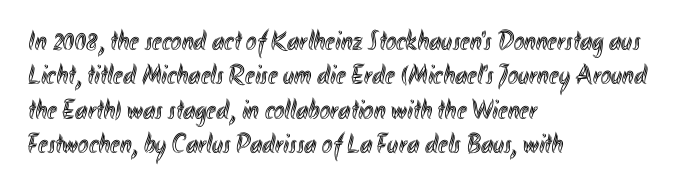
Unmarked baselines from the first word to the last. The horizontal fit of the characters is conventional and even. All the whitespace from short lines collects on the right. Looks like regular typesetting: each glyph gets only the width it needs.
